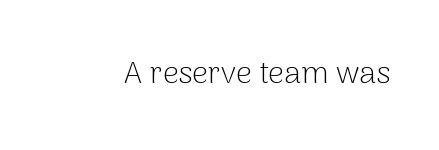
{"serif": "no", "italic": "no", "bold": "no", "weight": "light", "width": "normal", "stroke_contrast": "low", "x_height": "medium", "monospaced": "no", "underline": "no", "letter_spacing": "normal", "letter_spacing_em": 0.0, "glyph_px": 31}
